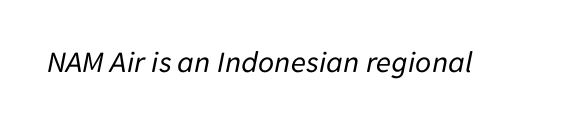
The image shows 31 px regular-weight type, italic (leaning right); set normal letter spacing, not underlined; low stroke contrast and a medium x-height.
